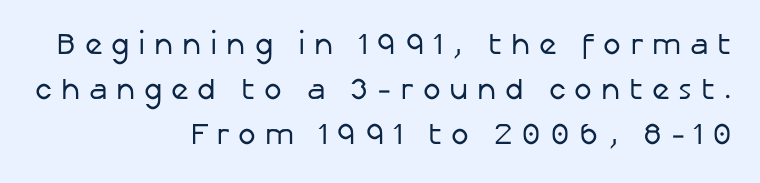
Q: Is the text bold? A: No.
Q: Is the text italic (slanted)? A: No, it is upright.
Q: Is the typeface a serif or a sans-serif typeface? A: Sans-serif.
Q: Is the text underlined? A: No.
Q: How is the paragraph aligned? A: Right-aligned.
Q: Is the spacing between letters normal or unusually wide? A: Unusually wide.
Q: Is the spacing between lines tight, normal or loose? A: Normal.
Q: Width (condensed, normal, or wide)? A: Normal.
Q: Stroke contrast? A: Low.
Q: x-height? A: Medium.
Q: Monospaced? A: No.
